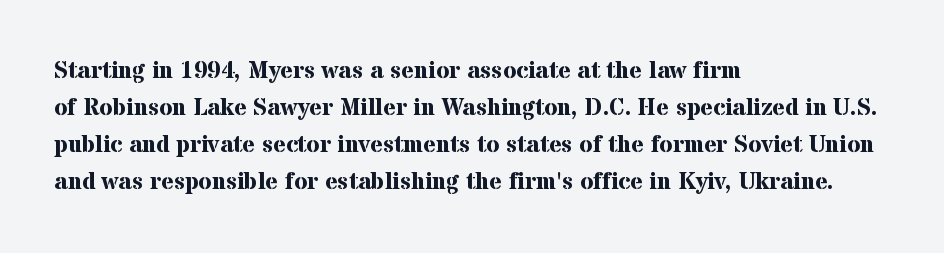
The image shows 24 px bold type, upright; set left-aligned, normal line spacing (1.54x), normal letter spacing, not underlined.
